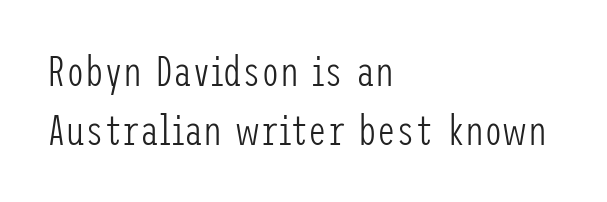
Q: Is the text bold? A: No.
Q: Is the text italic (slanted)? A: No, it is upright.
Q: Is the typeface a serif or a sans-serif typeface? A: Sans-serif.
Q: Is the text underlined? A: No.
Q: How is the paragraph aligned? A: Left-aligned.
Q: Is the spacing between letters normal or unusually wide? A: Normal.
Q: Is the spacing between lines tight, normal or loose? A: Normal.
Q: Width (condensed, normal, or wide)? A: Condensed.
Q: Stroke contrast? A: Low.
Q: x-height? A: Medium.
